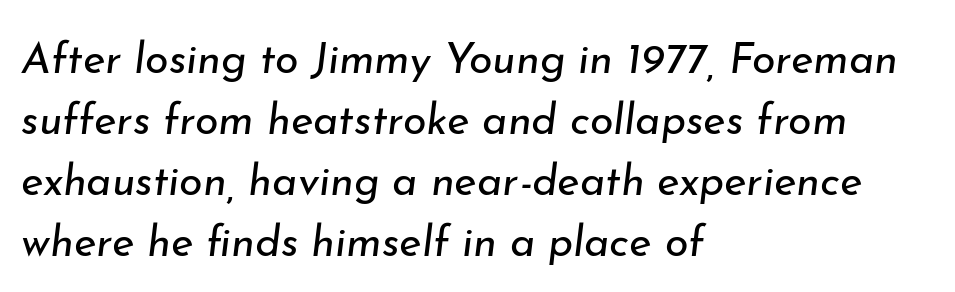
{"italic": "yes", "lean": "right", "slant_degrees": 7, "bold": "no", "weight": "regular", "width": "normal", "stroke_contrast": "low", "x_height": "small", "monospaced": "no", "underline": "no", "align": "left", "line_spacing": "normal", "line_spacing_ratio": 1.42, "letter_spacing": "normal", "letter_spacing_em": 0.0, "glyph_px": 43}
